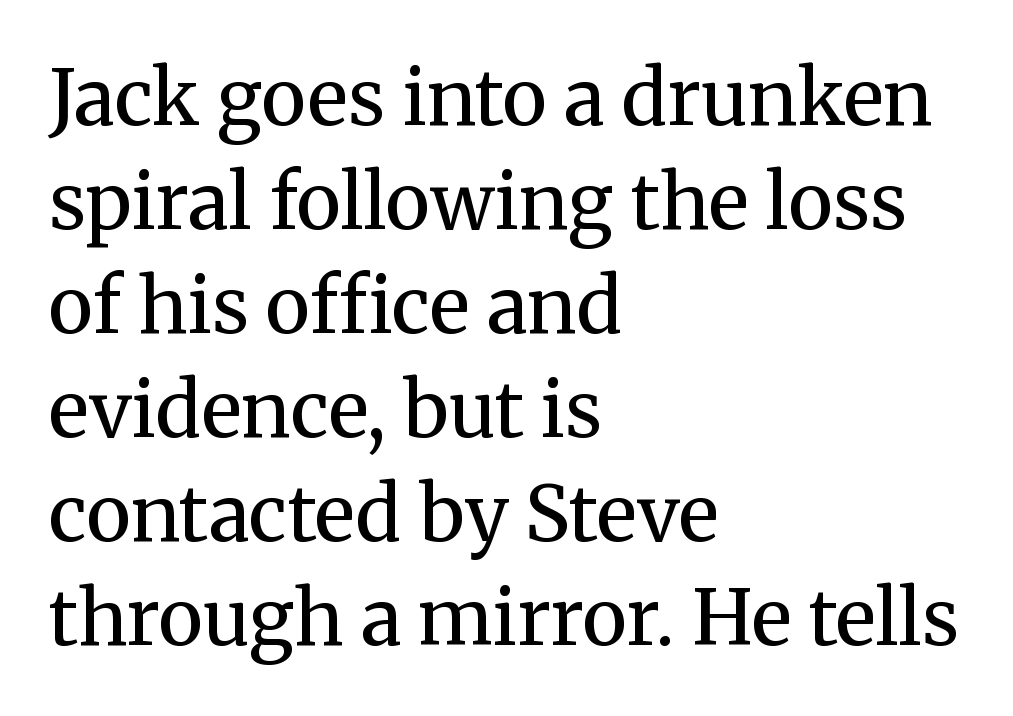
{"serif": "yes", "italic": "no", "bold": "no", "weight": "regular", "width": "normal", "stroke_contrast": "medium", "x_height": "medium", "monospaced": "no", "underline": "no", "align": "left", "line_spacing": "normal", "line_spacing_ratio": 1.35, "letter_spacing": "normal", "letter_spacing_em": 0.0, "glyph_px": 77}
